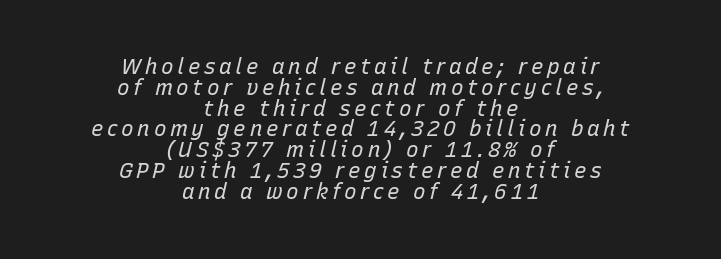
The image shows 21 px text type, italic (leaning right); set centered, tight line spacing (0.99x), not underlined.
